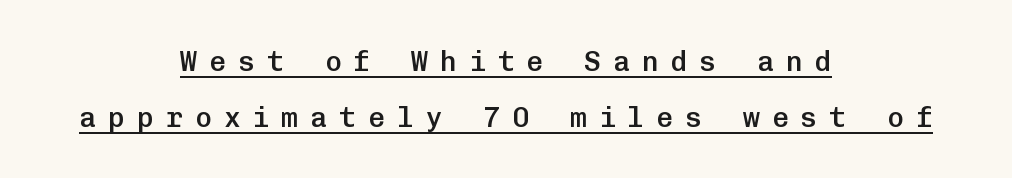
The image shows 28 px semibold sans-serif type, upright, monospaced; set centered, loose line spacing (2.0x), unusually wide letter spacing (+0.43 em), underlined; low stroke contrast and a medium x-height.
